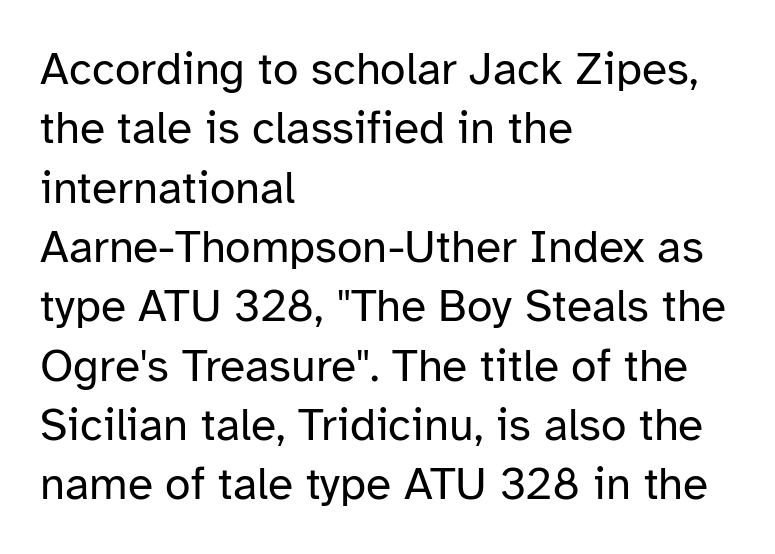
{"serif": "no", "italic": "no", "bold": "no", "weight": "regular", "width": "normal", "stroke_contrast": "low", "x_height": "medium", "monospaced": "no", "underline": "no", "align": "left", "line_spacing": "normal", "line_spacing_ratio": 1.29, "letter_spacing": "normal", "letter_spacing_em": 0.0, "glyph_px": 46}
